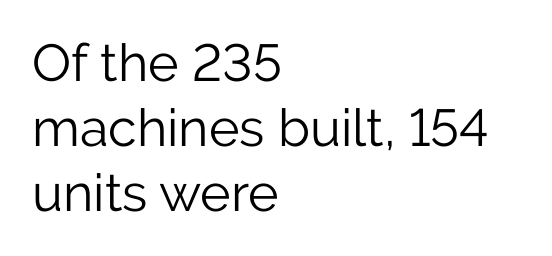
The image shows 52 px light sans-serif type, upright; set left-aligned, normal line spacing (1.25x), normal letter spacing, not underlined; low stroke contrast and a medium x-height.
